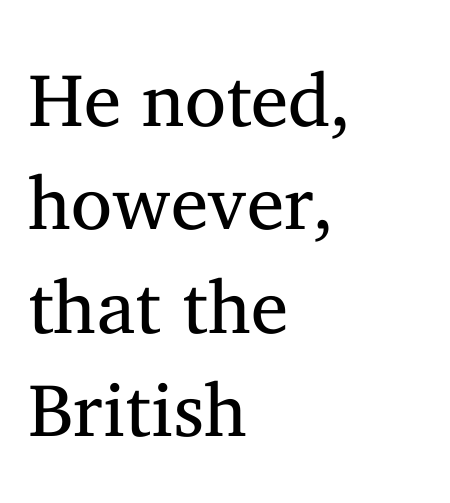
Q: Is the text bold? A: No.
Q: Is the text italic (slanted)? A: No, it is upright.
Q: Is the typeface a serif or a sans-serif typeface? A: Serif.
Q: Is the text underlined? A: No.
Q: How is the paragraph aligned? A: Left-aligned.
Q: Is the spacing between letters normal or unusually wide? A: Normal.
Q: Is the spacing between lines tight, normal or loose? A: Normal.
Q: Width (condensed, normal, or wide)? A: Normal.
Q: Stroke contrast? A: Medium.
Q: x-height? A: Medium.
Q: Monospaced? A: No.
